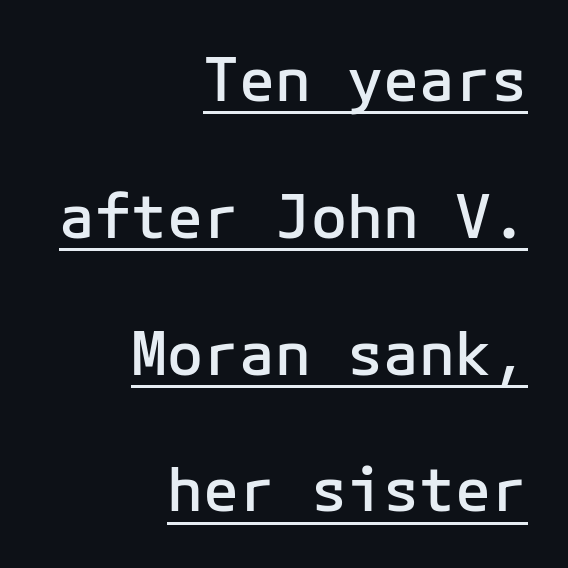
A typesetter would mark this as roman, not italic. The block of text is sparse from top to bottom, with ample space between rows. The face used here is a semibold: visibly heavier than regular, lighter than bold. Look at the bottom of the vertical strokes: they stop flat, with no serifs. Glance below the letters and you will spot a drawn line. These lines keep a tight, regular rhythm from letter to letter.
